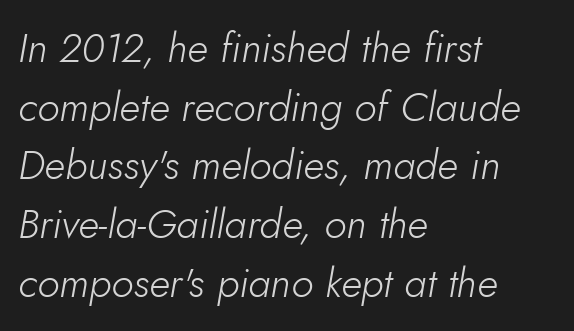
{"italic": "yes", "lean": "right", "slant_degrees": 10, "bold": "no", "weight": "light", "width": "normal", "stroke_contrast": "low", "x_height": "small", "monospaced": "no", "underline": "no", "align": "left", "line_spacing": "normal", "line_spacing_ratio": 1.43, "letter_spacing": "normal", "letter_spacing_em": 0.0, "glyph_px": 41}
